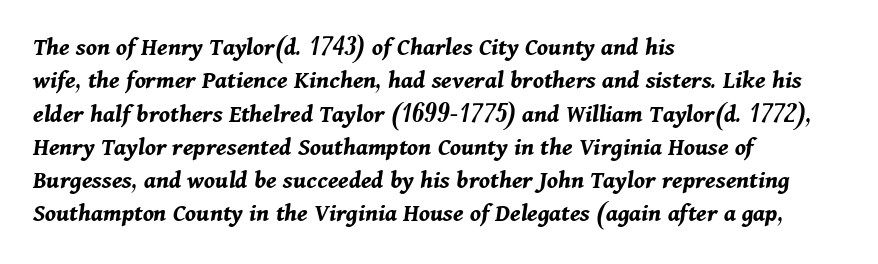
How would I describe the line gaps? Plain and ordinary. Standard letterfit; no display-style spreading of the glyphs. The face used here has a pronounced slope to its letters. The words here are not underlined. The letters are bold, with thick, heavy strokes. Alignment: flush left.
